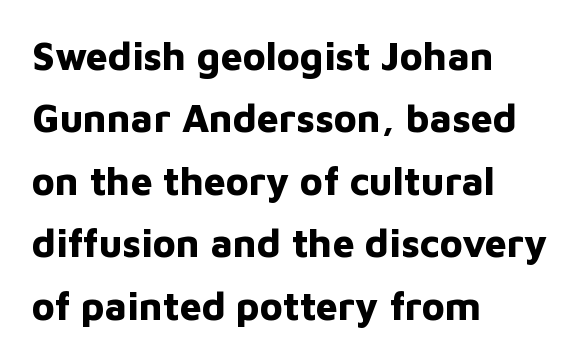
This sample uses an upright cut, with every glyph sitting square on the baseline. Normally led — the rows are evenly, conventionally spaced. Looks like regular typesetting: each glyph gets only the width it needs. These words are printed bold, with thick strokes throughout.
